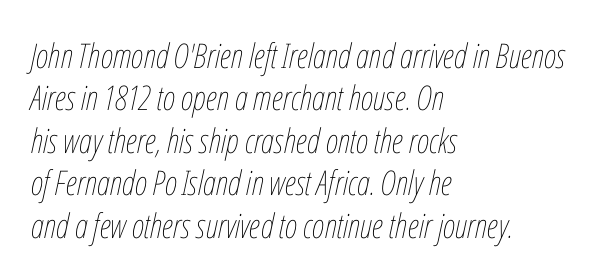
An italicized treatment has been applied to the whole sample. In terms of leading, this rendering sits right in the middle. How are the letters spaced? Ordinarily, with no added tracking. The area under the type is left untouched. Visually the block forms a straight wall on the left and a jagged coastline on the right.
